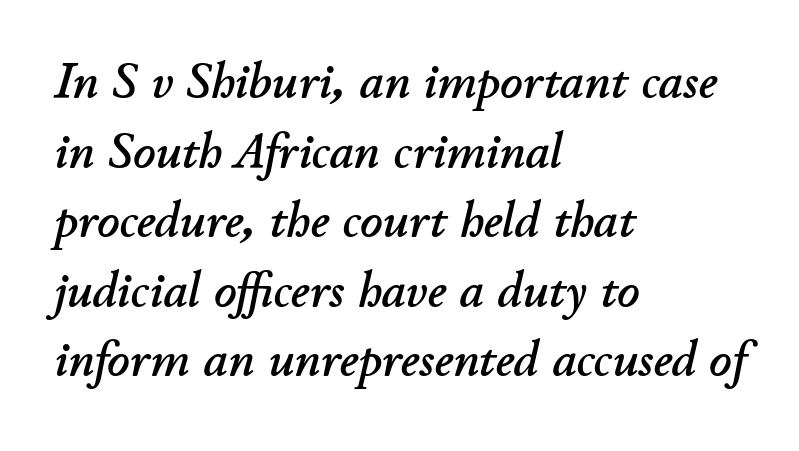
{"italic": "yes", "lean": "right", "slant_degrees": 11, "width": "normal", "stroke_contrast": "low", "x_height": "small", "monospaced": "no", "underline": "no", "align": "left", "line_spacing": "normal", "line_spacing_ratio": 1.42, "letter_spacing": "normal", "letter_spacing_em": 0.0, "glyph_px": 49}
